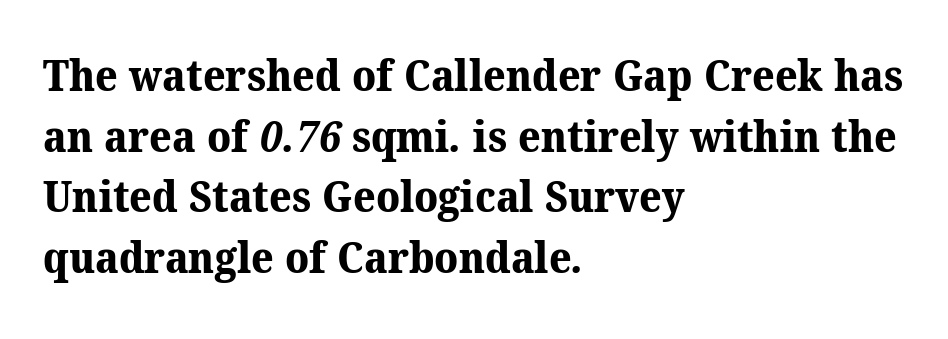
As a designer I'd log this as weight 700, bold. The face used here is proportionally spaced, like ordinary book or web type. These lines keep a tight, regular rhythm from letter to letter. The leading is moderate, giving the passage an even texture. Descenders hang freely into open space. The letters carry serifs — small finishing strokes at the ends of their stems.
